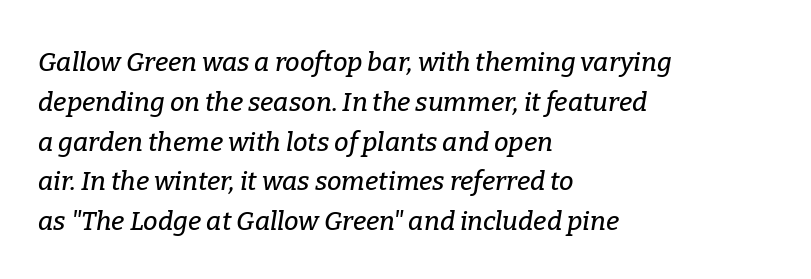
{"italic": "yes", "lean": "right", "slant_degrees": 9, "underline": "no", "align": "left", "line_spacing": "normal", "line_spacing_ratio": 1.53, "letter_spacing": "normal", "letter_spacing_em": 0.0, "glyph_px": 26}
